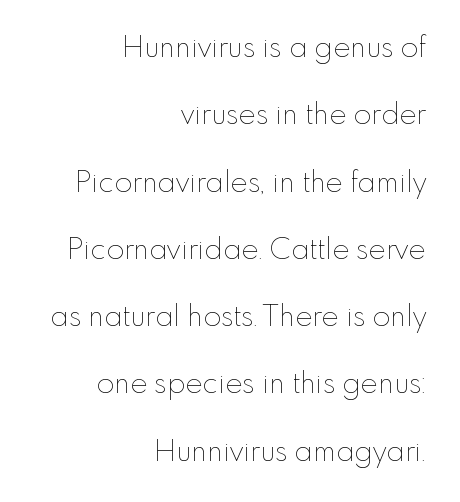
The designer dialed line spacing up above the default. The letters look calm and open, with moderate or lighter stems. Quick note: not italic, upright. The words here are not underlined. You could not count columns in this text — the font is proportionally spaced. These lines keep a tight, regular rhythm from letter to letter.
